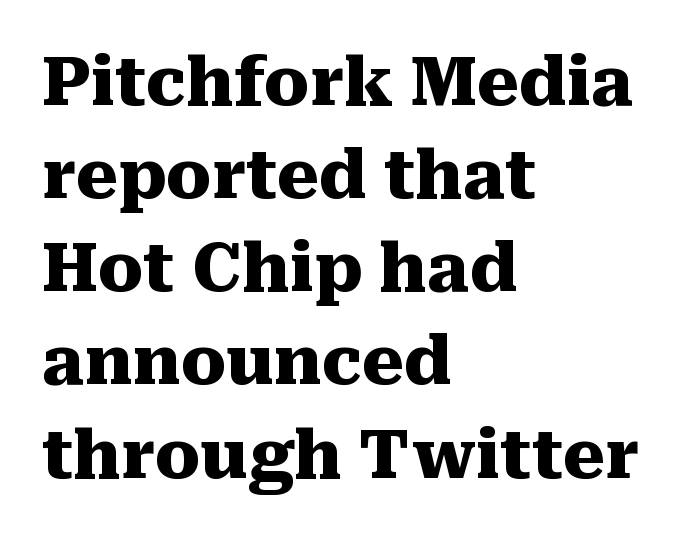
The image shows 67 px heavy serif type, upright; set left-aligned, normal line spacing (1.39x), normal letter spacing, not underlined; medium stroke contrast and a medium x-height.
